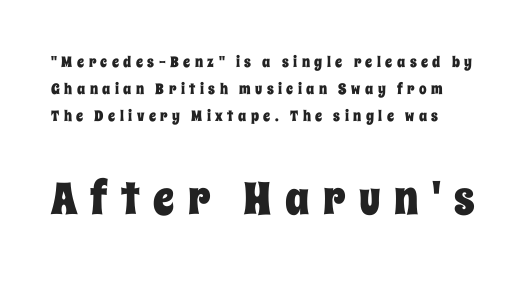
Q: Is the text italic (slanted)? A: No, it is upright.
Q: Is the text underlined? A: No.
Q: Is the spacing between letters normal or unusually wide? A: Unusually wide.
Q: Which block of text is set in a larger size, the first (top) or the second (bottom)? A: The second (bottom) one.
Q: Width (condensed, normal, or wide)? A: Condensed.
Q: Stroke contrast? A: Low.
Q: x-height? A: Large.
Q: Monospaced? A: No.
